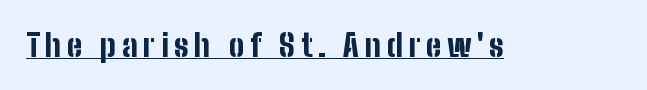
This sample uses an upright cut, with every glyph sitting square on the baseline. You'd pick this weight for a headline — it's a proper bold. I'd call this a sans setting — the letters go barefoot. These characters rest on top of a visible drawn line.
